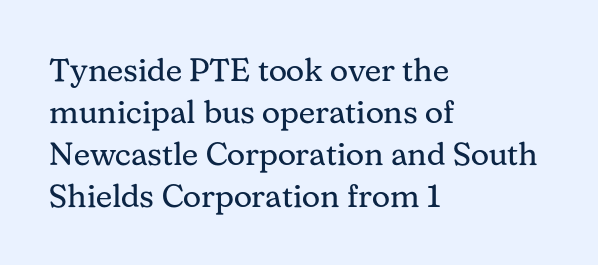
The strokes carry an ordinary text weight at most. Default kerning and tracking; the words read as compact shapes. You can tell from the footed stems that serif type was used. This block has exactly the height ordinary leading produces.
